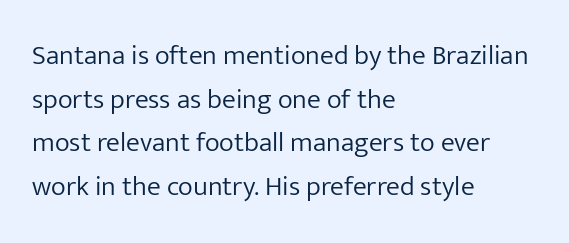
The image shows 28 px light sans-serif type, upright; set left-aligned, normal line spacing (1.56x), normal letter spacing, not underlined; low stroke contrast and a medium x-height.
